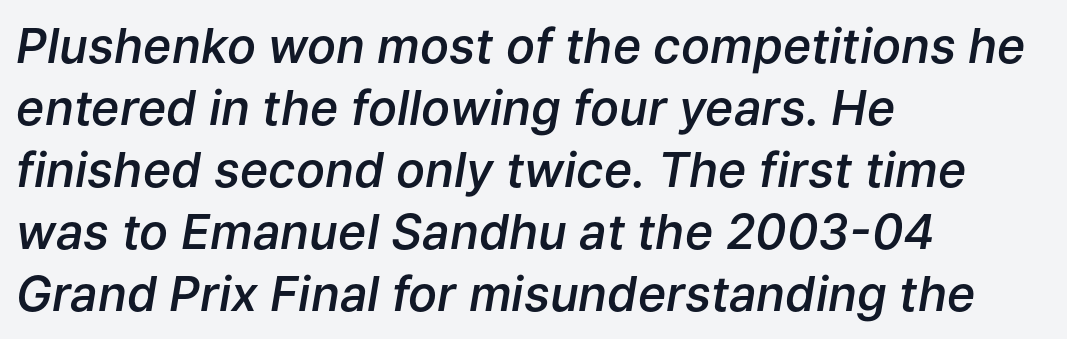
Q: Is the text bold? A: Semi-bold.
Q: Is the text italic (slanted)? A: Yes, it leans right by about 9 degrees.
Q: Is the text underlined? A: No.
Q: How is the paragraph aligned? A: Left-aligned.
Q: Is the spacing between letters normal or unusually wide? A: Normal.
Q: Is the spacing between lines tight, normal or loose? A: Normal.
Q: Width (condensed, normal, or wide)? A: Normal.
Q: Stroke contrast? A: Low.
Q: x-height? A: Medium.
Q: Monospaced? A: No.
